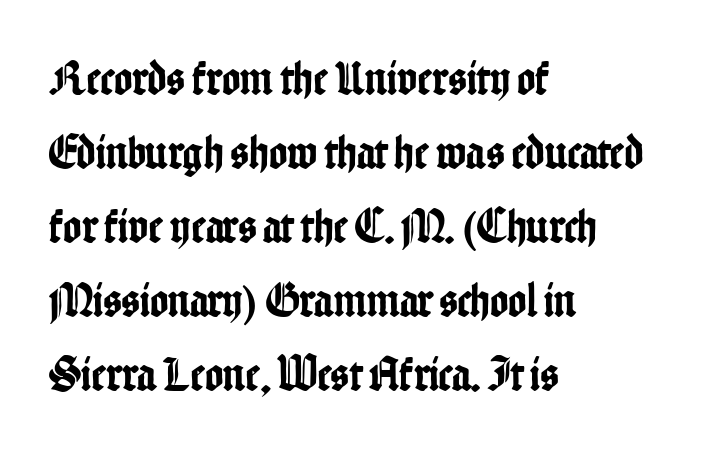
Q: Is the text italic (slanted)? A: No, it is upright.
Q: Is the typeface a serif or a sans-serif typeface? A: Sans-serif.
Q: Is the text underlined? A: No.
Q: How is the paragraph aligned? A: Left-aligned.
Q: Is the spacing between letters normal or unusually wide? A: Normal.
Q: Is the spacing between lines tight, normal or loose? A: Normal.
Q: Width (condensed, normal, or wide)? A: Condensed.
Q: Stroke contrast? A: Low.
Q: x-height? A: Medium.
Q: Monospaced? A: No.
